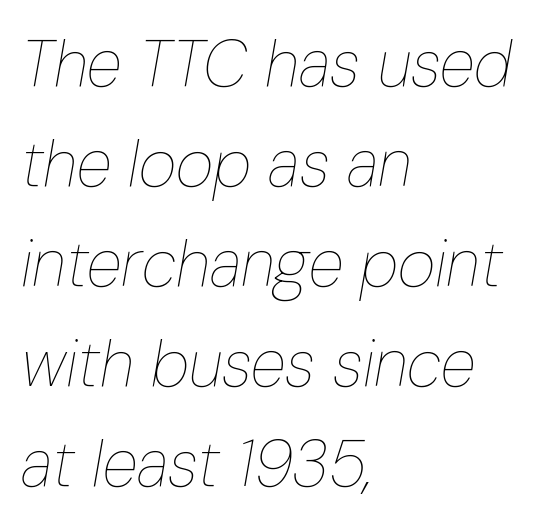
The image shows 65 px thin, condensed type, italic (leaning right); set left-aligned, normal line spacing (1.54x), normal letter spacing, not underlined; low stroke contrast and a medium x-height.
